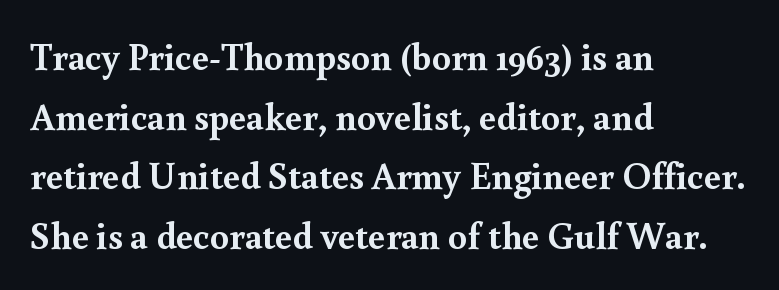
The image shows 38 px semibold serif type, upright; set left-aligned, normal line spacing (1.57x), normal letter spacing, not underlined; a small x-height.
